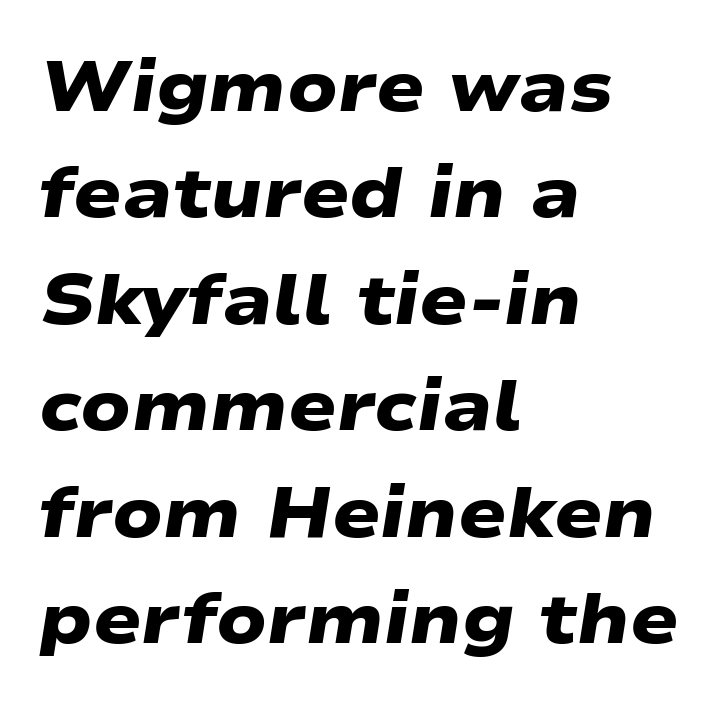
Which margin do the lines hug? The left one — the right edge is uneven. This sample has the flowing, uneven cadence of proportional lettering. Type style note: lacks serifs. The block of text has a typical density, with ordinary space between rows. How are the letters spaced? Ordinarily, with no added tracking. Plenty of ink on the page — the face is bold.
